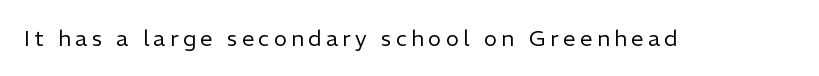
Q: Is the text bold? A: No.
Q: Is the text italic (slanted)? A: No, it is upright.
Q: Is the text underlined? A: No.
Q: Is the spacing between letters normal or unusually wide? A: Unusually wide.
